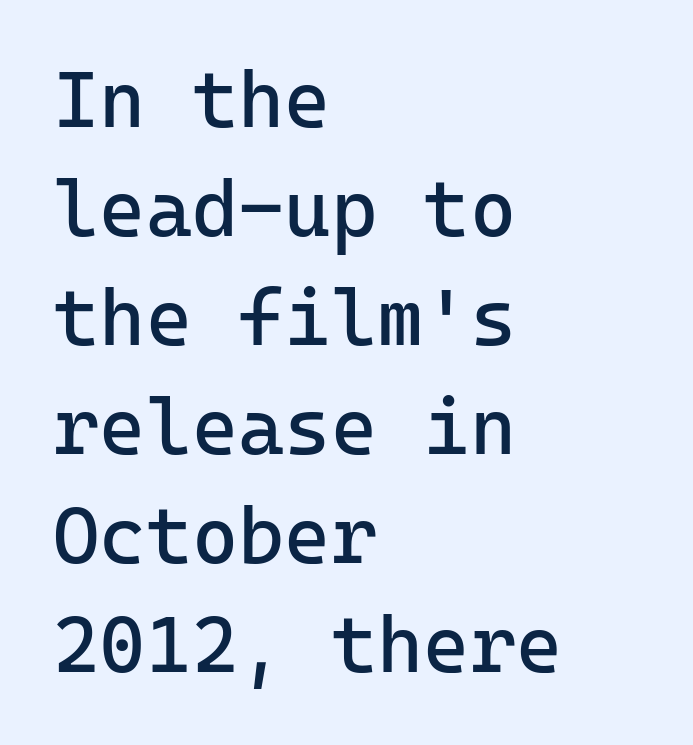
{"serif": "no", "italic": "no", "bold": "no", "weight": "regular", "width": "normal", "stroke_contrast": "low", "x_height": "medium", "monospaced": "yes", "underline": "no", "align": "left", "line_spacing": "normal", "line_spacing_ratio": 1.38, "letter_spacing": "normal", "letter_spacing_em": 0.0, "glyph_px": 79}
